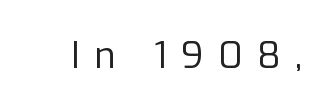
{"serif": "no", "italic": "no", "bold": "no", "weight": "regular", "width": "normal", "stroke_contrast": "low", "x_height": "medium", "monospaced": "no", "underline": "no", "letter_spacing": "wide", "letter_spacing_em": 0.38, "glyph_px": 37}
